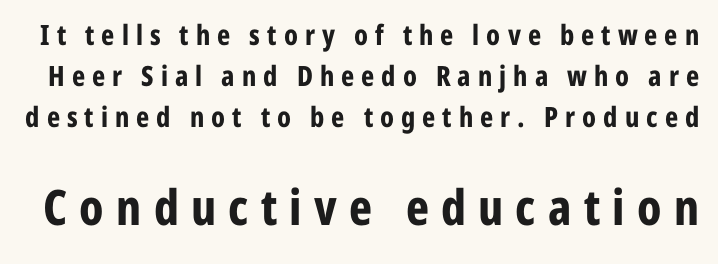
Q: Is the text bold? A: Yes.
Q: Is the text italic (slanted)? A: No, it is upright.
Q: Is the typeface a serif or a sans-serif typeface? A: Sans-serif.
Q: Is the text underlined? A: No.
Q: Is the spacing between letters normal or unusually wide? A: Unusually wide.
Q: Is the spacing between lines tight, normal or loose? A: Normal.
Q: Which block of text is set in a larger size, the first (top) or the second (bottom)? A: The second (bottom) one.
Q: Width (condensed, normal, or wide)? A: Condensed.
Q: Stroke contrast? A: Low.
Q: x-height? A: Medium.
Q: Monospaced? A: No.
